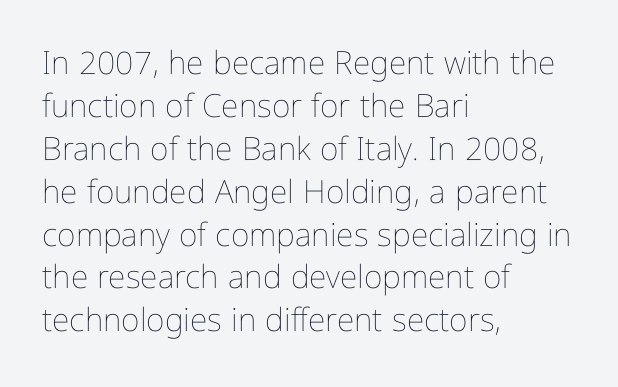
The strip under each line holds only bare page. Posture: straight, roman, zero tilt. In terms of leading, this rendering sits right in the middle. Tracking here is standard; glyphs follow each other at the usual distance. The letters advance in unequal steps, a hallmark of proportional type. The paragraph shown leans on its left margin.
